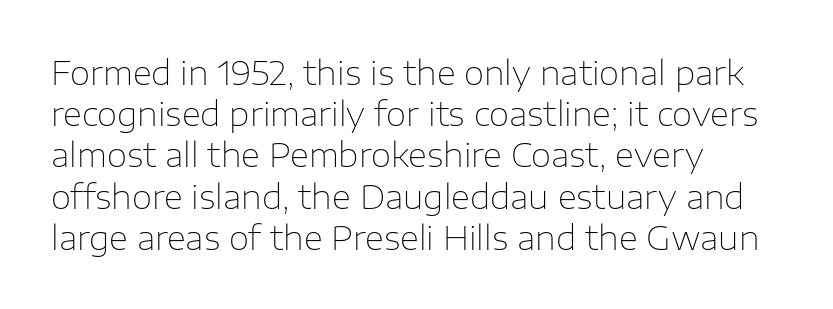
Default kerning and tracking; the words read as compact shapes. Students, observe: this is what conventionally led text looks like. A typesetter would call this proportional, since set widths differ per character. The axis of the letterforms is exactly vertical.
